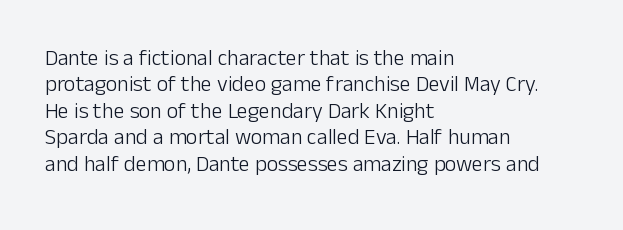
{"italic": "no", "bold": "no", "underline": "no", "align": "left", "line_spacing_ratio": 1.2, "letter_spacing": "normal", "letter_spacing_em": 0.0, "glyph_px": 22}
